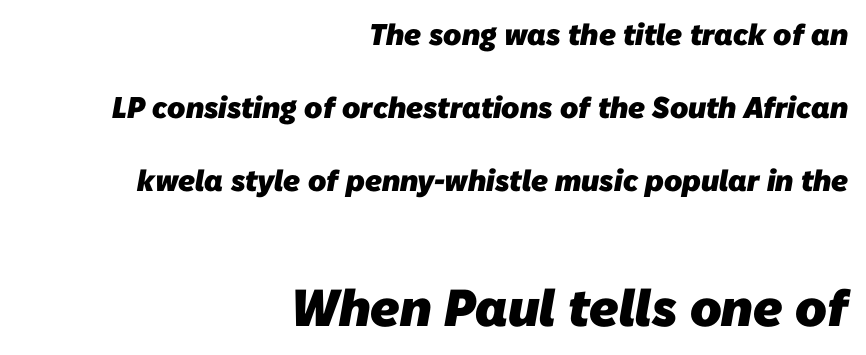
{"serif": "no", "bold": "yes", "weight": "heavy", "width": "normal", "stroke_contrast": "low", "x_height": "medium", "monospaced": "no", "underline": "no", "align": "right", "line_spacing": "loose", "line_spacing_ratio": 2.44, "letter_spacing": "normal", "letter_spacing_em": 0.0, "larger_block": "second", "size_ratio": 1.73, "glyph_px": 52}
